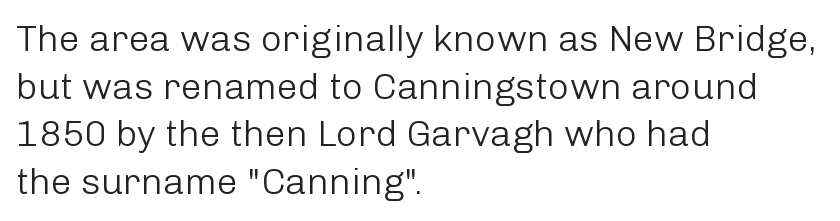
The letters advance in unequal steps, a hallmark of proportional type. Posture: straight, roman, zero tilt. This block has exactly the height ordinary leading produces. Left-aligned paragraph, ragged on the right. To sum up the face: it is a sans, with no serifs.
